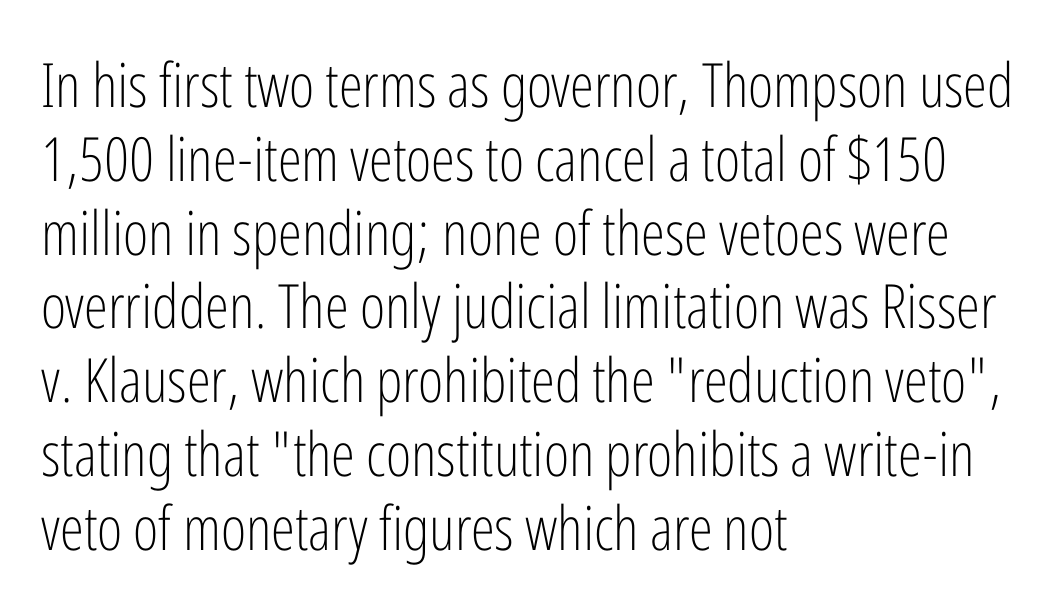
Q: Is the text bold? A: No.
Q: Is the text italic (slanted)? A: No, it is upright.
Q: Is the typeface a serif or a sans-serif typeface? A: Sans-serif.
Q: Is the text underlined? A: No.
Q: How is the paragraph aligned? A: Left-aligned.
Q: Is the spacing between letters normal or unusually wide? A: Normal.
Q: Width (condensed, normal, or wide)? A: Condensed.
Q: Stroke contrast? A: Low.
Q: x-height? A: Medium.
Q: Monospaced? A: No.
